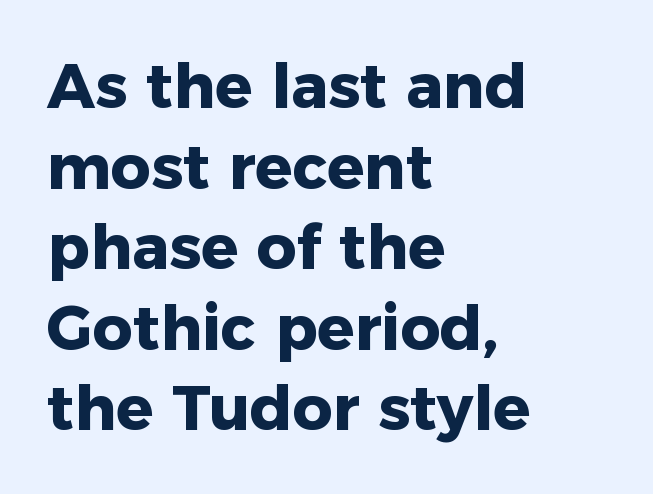
Q: Is the text bold? A: Yes.
Q: Is the text italic (slanted)? A: No, it is upright.
Q: Is the typeface a serif or a sans-serif typeface? A: Sans-serif.
Q: Is the text underlined? A: No.
Q: How is the paragraph aligned? A: Left-aligned.
Q: Is the spacing between letters normal or unusually wide? A: Normal.
Q: Is the spacing between lines tight, normal or loose? A: Normal.
Q: Width (condensed, normal, or wide)? A: Normal.
Q: Stroke contrast? A: Low.
Q: x-height? A: Medium.
Q: Monospaced? A: No.
